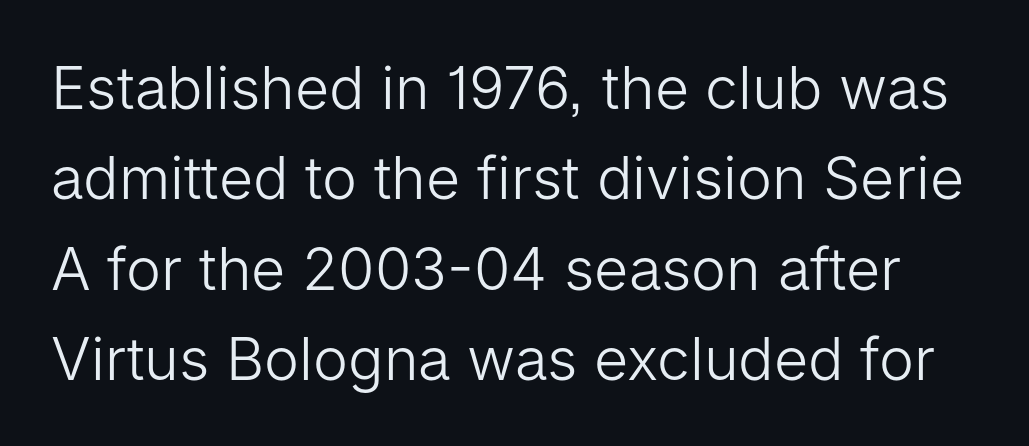
The font family rendered here belongs to the sans-serif group. This sample has the flowing, uneven cadence of proportional lettering. This is the regular roman posture of the typeface. You could call the tracking neutral — neither tight nor loose. Check under the words: just untouched page. A normal amount of white space separates one row of letters from the next.
